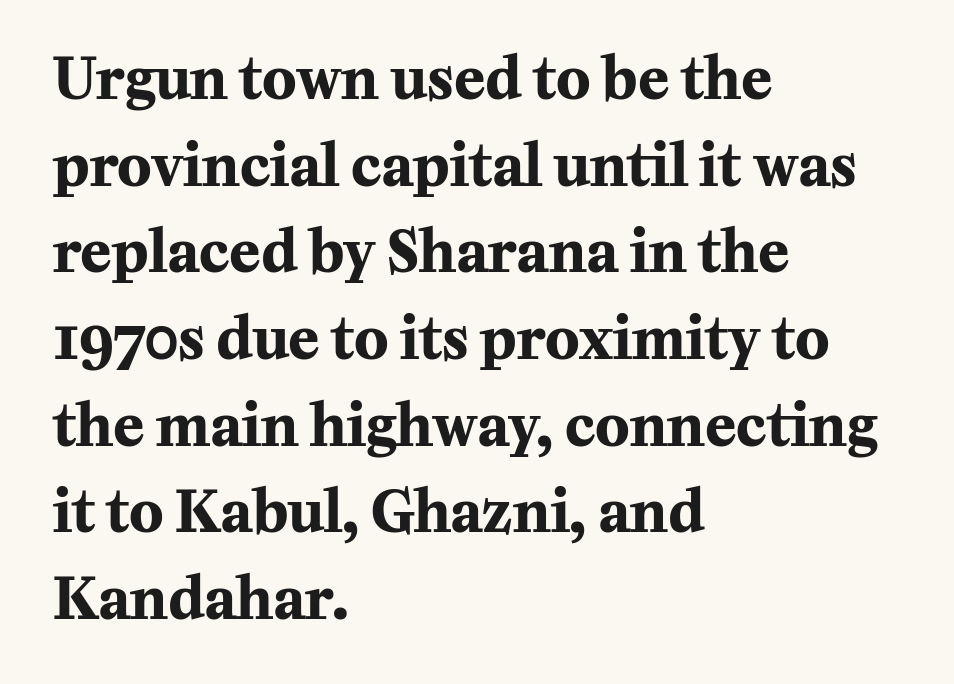
{"serif": "yes", "italic": "no", "bold": "yes", "weight": "bold", "width": "normal", "stroke_contrast": "medium", "x_height": "medium", "monospaced": "no", "underline": "no", "align": "left", "line_spacing": "normal", "line_spacing_ratio": 1.52, "letter_spacing": "normal", "letter_spacing_em": 0.0, "glyph_px": 57}
